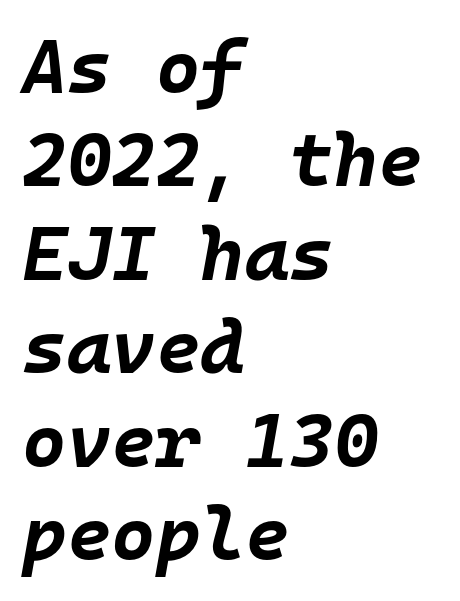
Q: Is the text bold? A: Yes.
Q: Is the text italic (slanted)? A: Yes, it leans right by about 10 degrees.
Q: Is the text underlined? A: No.
Q: How is the paragraph aligned? A: Left-aligned.
Q: Is the spacing between letters normal or unusually wide? A: Normal.
Q: Width (condensed, normal, or wide)? A: Normal.
Q: Stroke contrast? A: Low.
Q: x-height? A: Large.
Q: Monospaced? A: Yes.
